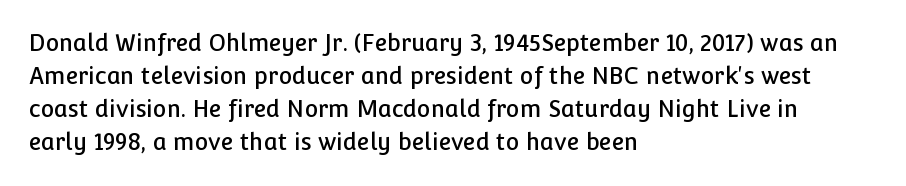
{"italic": "no", "underline": "no", "align": "left", "line_spacing": "normal", "line_spacing_ratio": 1.44, "letter_spacing": "normal", "letter_spacing_em": 0.0, "glyph_px": 23}
